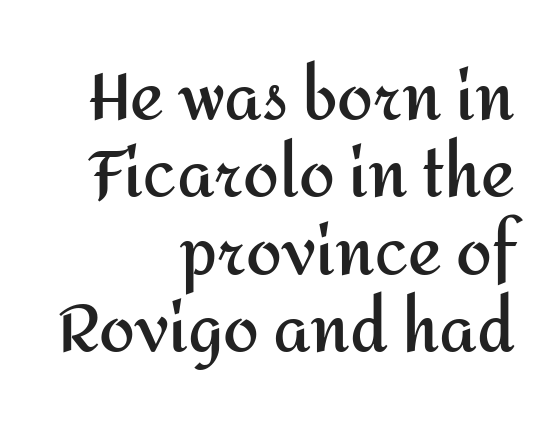
{"serif": "no", "italic": "no", "bold": "yes", "weight": "semibold", "width": "normal", "stroke_contrast": "medium", "x_height": "medium", "monospaced": "no", "underline": "no", "align": "right", "line_spacing_ratio": 1.21, "letter_spacing": "normal", "letter_spacing_em": 0.0, "glyph_px": 64}
